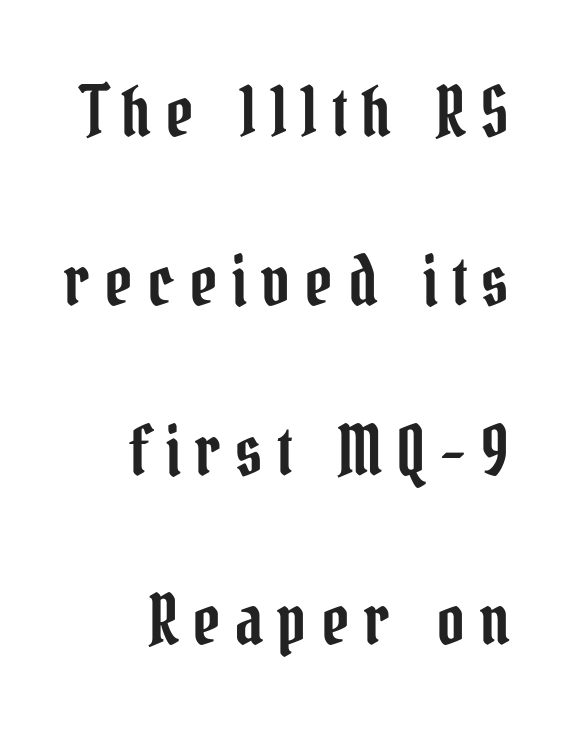
{"serif": "yes", "italic": "no", "width": "condensed", "stroke_contrast": "low", "x_height": "medium", "monospaced": "no", "underline": "no", "align": "right", "line_spacing": "loose", "line_spacing_ratio": 2.49, "letter_spacing": "wide", "letter_spacing_em": 0.21, "glyph_px": 68}
